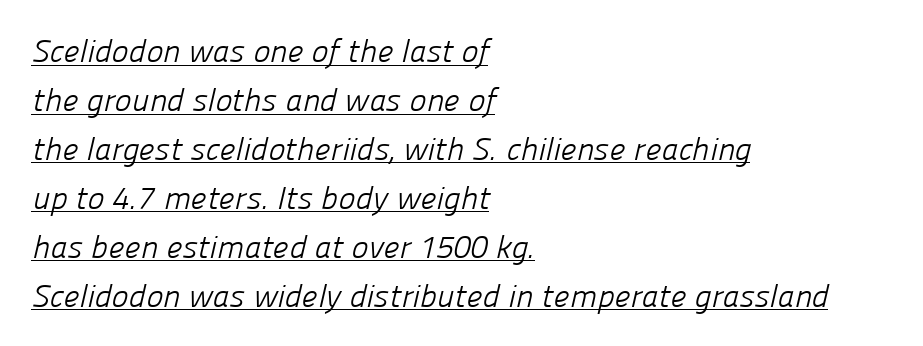
This rendering leaves character spacing at its baseline value. Proportional: the letters do not fall into vertical columns. In CSS terms this would be text-align: left. Whoever set this chose a conventional vertical rhythm.
